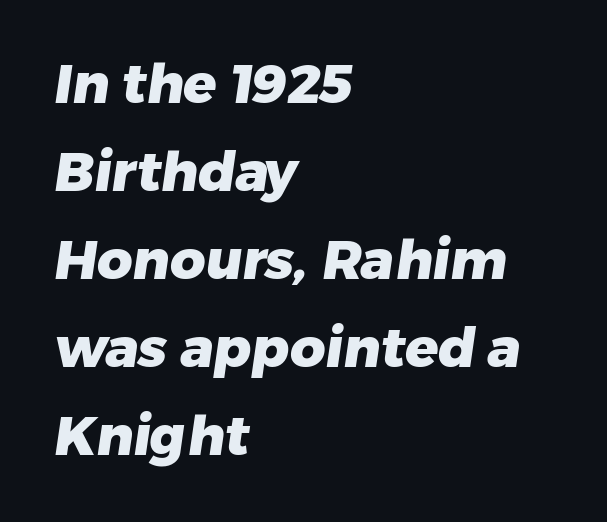
Reading down the column, the eye jumps a familiar distance to each next line. Check the space under the baseline: it is left empty. What kind of face is this? One without serifs — a sans. You could not count columns in this text — the font is proportionally spaced. What weight is shown? A full bold with thick strokes.
